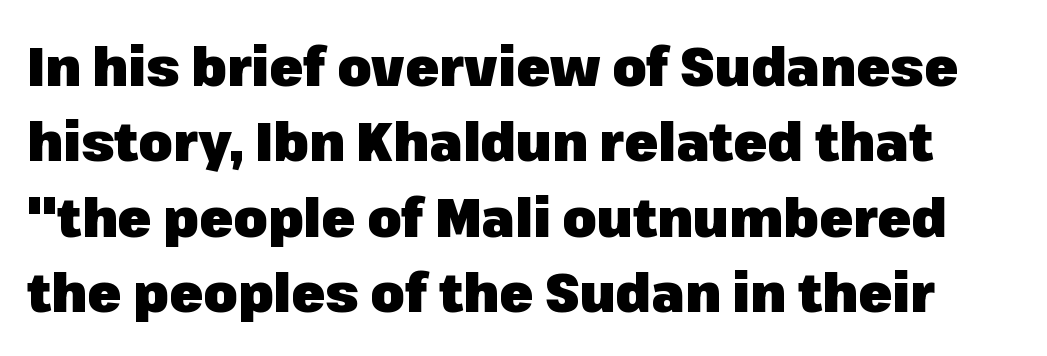
Caption: standard tracking, unaltered. These lines carry a lot of weight — the face is fully bold. Grotesque or geometric, the face here clearly has no serifs. Posture: straight, roman, zero tilt. Is this a fixed-width face? No — the glyphs have proportional, varying widths. This block has exactly the height ordinary leading produces.
